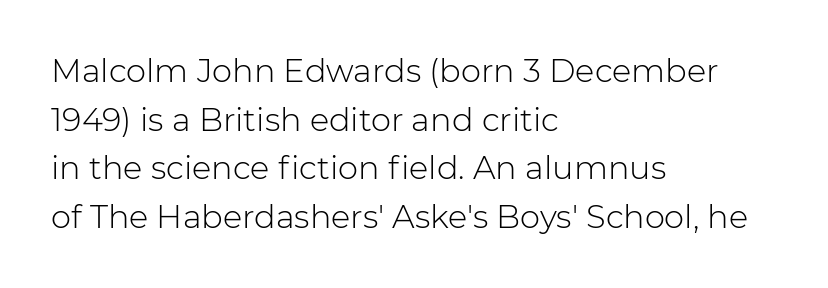
{"serif": "no", "italic": "no", "bold": "no", "weight": "light", "width": "normal", "stroke_contrast": "low", "x_height": "medium", "monospaced": "no", "underline": "no", "align": "left", "line_spacing": "normal", "line_spacing_ratio": 1.52, "letter_spacing": "normal", "letter_spacing_em": 0.0, "glyph_px": 32}
